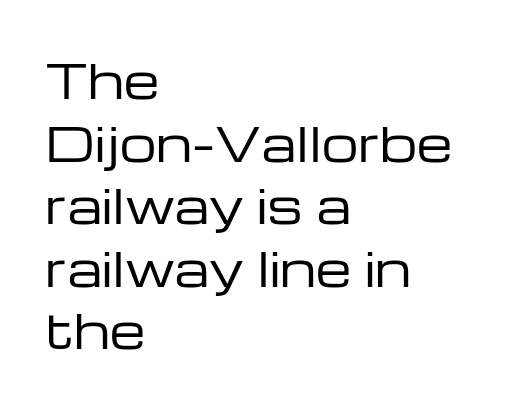
Q: Is the text bold? A: No.
Q: Is the text italic (slanted)? A: No, it is upright.
Q: Is the typeface a serif or a sans-serif typeface? A: Sans-serif.
Q: Is the text underlined? A: No.
Q: How is the paragraph aligned? A: Left-aligned.
Q: Is the spacing between letters normal or unusually wide? A: Normal.
Q: Is the spacing between lines tight, normal or loose? A: Normal.
Q: Width (condensed, normal, or wide)? A: Wide.
Q: Stroke contrast? A: Low.
Q: x-height? A: Medium.
Q: Monospaced? A: No.
